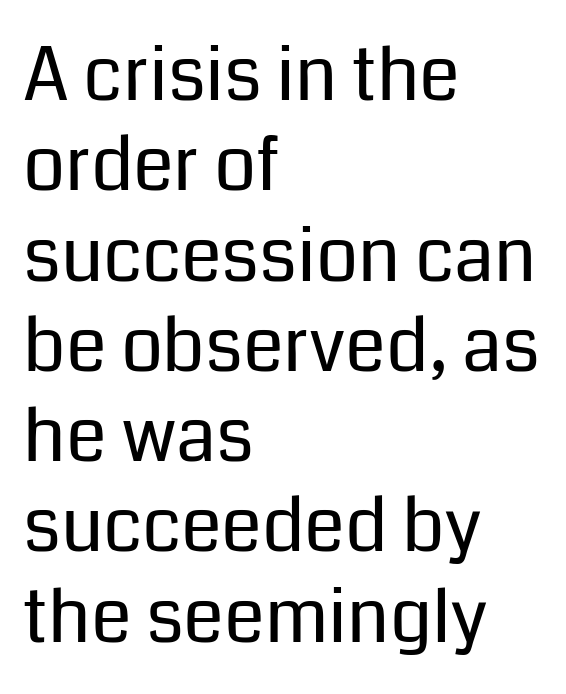
{"serif": "no", "italic": "no", "bold": "no", "weight": "regular", "width": "normal", "stroke_contrast": "low", "x_height": "medium", "monospaced": "no", "underline": "no", "align": "left", "line_spacing_ratio": 1.22, "letter_spacing": "normal", "letter_spacing_em": 0.0, "glyph_px": 74}
